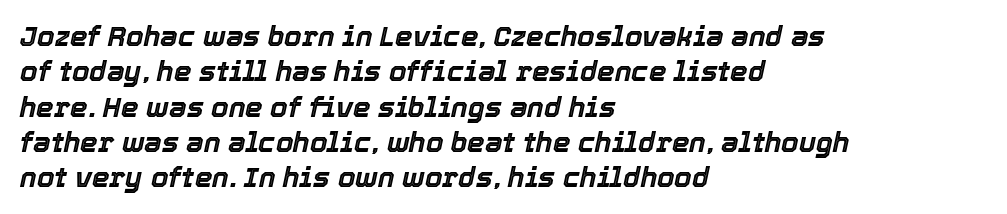
Q: Is the text italic (slanted)? A: Yes, it leans right by about 12 degrees.
Q: Is the text underlined? A: No.
Q: How is the paragraph aligned? A: Left-aligned.
Q: Is the spacing between letters normal or unusually wide? A: Normal.
Q: Is the spacing between lines tight, normal or loose? A: Normal.
Q: Width (condensed, normal, or wide)? A: Normal.
Q: x-height? A: Medium.
Q: Monospaced? A: No.
